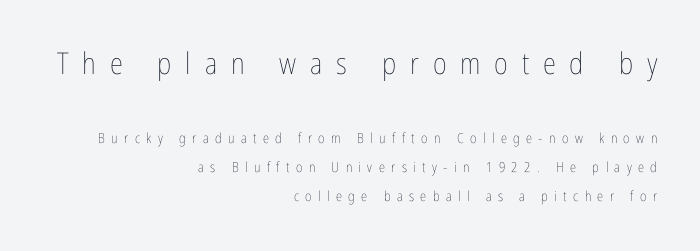
Q: Is the text bold? A: No.
Q: Is the text italic (slanted)? A: No, it is upright.
Q: Is the text underlined? A: No.
Q: How is the paragraph aligned? A: Right-aligned.
Q: Is the spacing between letters normal or unusually wide? A: Unusually wide.
Q: Is the spacing between lines tight, normal or loose? A: Loose.
Q: Which block of text is set in a larger size, the first (top) or the second (bottom)? A: The first (top) one.
Q: Width (condensed, normal, or wide)? A: Condensed.
Q: Stroke contrast? A: Low.
Q: x-height? A: Medium.
Q: Monospaced? A: No.
